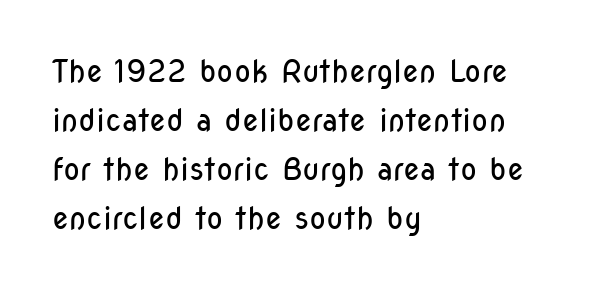
Q: Is the text bold? A: No.
Q: Is the text italic (slanted)? A: No, it is upright.
Q: Is the typeface a serif or a sans-serif typeface? A: Sans-serif.
Q: Is the text underlined? A: No.
Q: How is the paragraph aligned? A: Left-aligned.
Q: Is the spacing between letters normal or unusually wide? A: Normal.
Q: Is the spacing between lines tight, normal or loose? A: Normal.
Q: Width (condensed, normal, or wide)? A: Condensed.
Q: Stroke contrast? A: Low.
Q: x-height? A: Medium.
Q: Monospaced? A: No.
